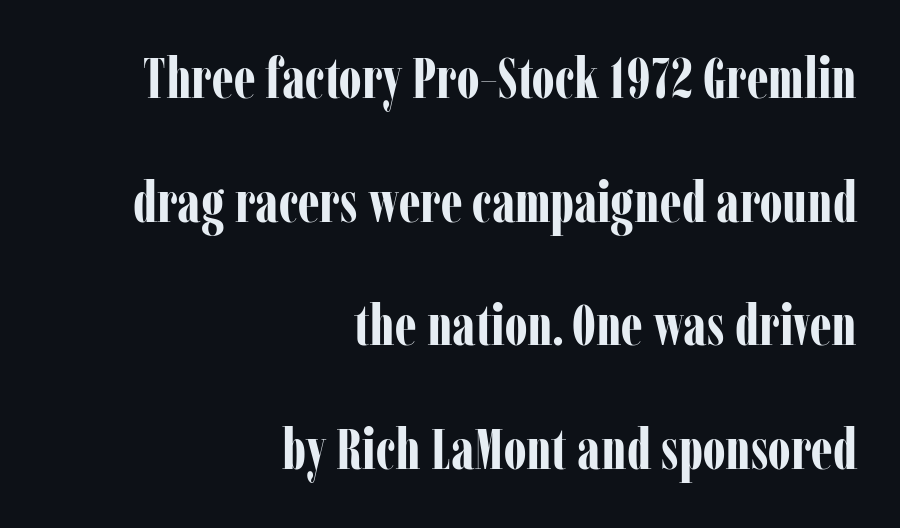
The rendering anchors every line to the right-hand side. The face used here is seriffed, in the tradition of book romans. Style check: upright. Glance below the letters and you will spot only blank space. Its strokes are broad and dark, the hallmark of bold type.
